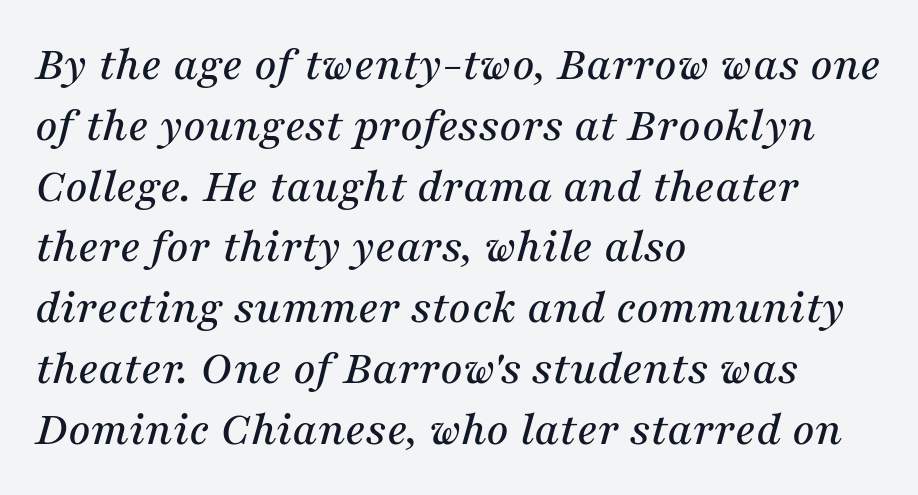
Plain, unruled lines of type. The letters advance in unequal steps, a hallmark of proportional type. Each letter's strokes conclude with small projecting serifs. Short and long lines alike share a common starting point at left. The rendering applies a slant to the glyphs.
